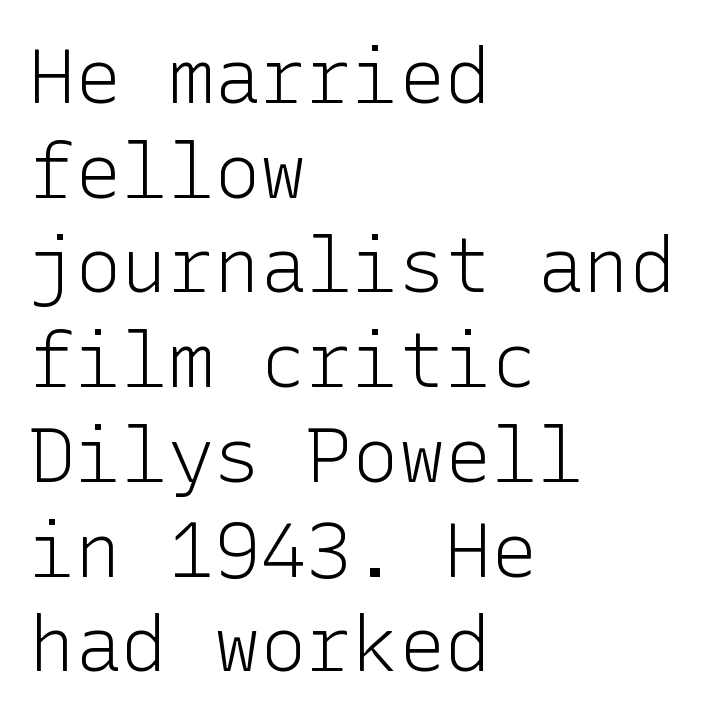
{"serif": "no", "italic": "no", "bold": "no", "weight": "light", "width": "normal", "stroke_contrast": "low", "x_height": "medium", "underline": "no", "align": "left", "line_spacing_ratio": 1.23, "letter_spacing": "normal", "letter_spacing_em": 0.0, "glyph_px": 77}
